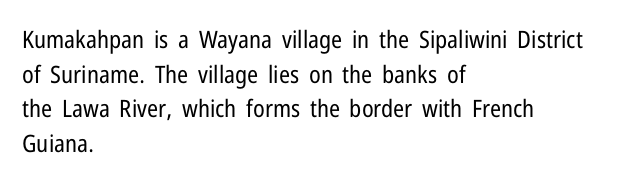
Regarding leading, the lines here are spaced in the standard way. The letters look calm and open, with moderate or lighter stems. Layout note: lines flush left. The rendering keeps characters at their native spacing. The lettering stays uniformly vertical, giving the passage a roman look. Underline: absent.
